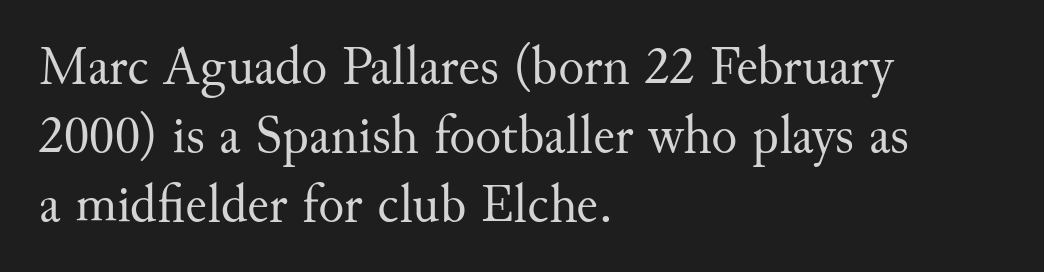
Q: Is the text bold? A: No.
Q: Is the text italic (slanted)? A: No, it is upright.
Q: Is the typeface a serif or a sans-serif typeface? A: Serif.
Q: Is the text underlined? A: No.
Q: How is the paragraph aligned? A: Left-aligned.
Q: Is the spacing between letters normal or unusually wide? A: Normal.
Q: Is the spacing between lines tight, normal or loose? A: Normal.
Q: Width (condensed, normal, or wide)? A: Normal.
Q: Stroke contrast? A: Medium.
Q: x-height? A: Small.
Q: Monospaced? A: No.
